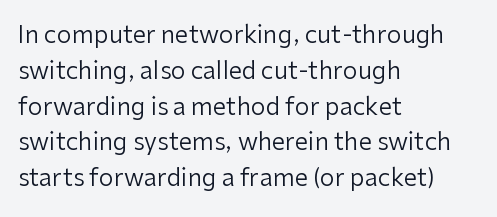
{"italic": "no", "bold": "no", "underline": "no", "align": "left", "line_spacing": "normal", "line_spacing_ratio": 1.49, "letter_spacing": "normal", "letter_spacing_em": 0.0, "glyph_px": 24}
